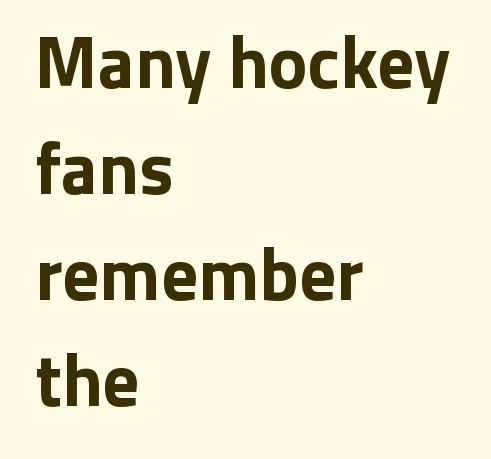
{"serif": "no", "italic": "no", "bold": "yes", "weight": "bold", "width": "normal", "stroke_contrast": "low", "x_height": "medium", "monospaced": "no", "underline": "no", "align": "left", "line_spacing": "normal", "line_spacing_ratio": 1.45, "letter_spacing": "normal", "letter_spacing_em": 0.0, "glyph_px": 73}
